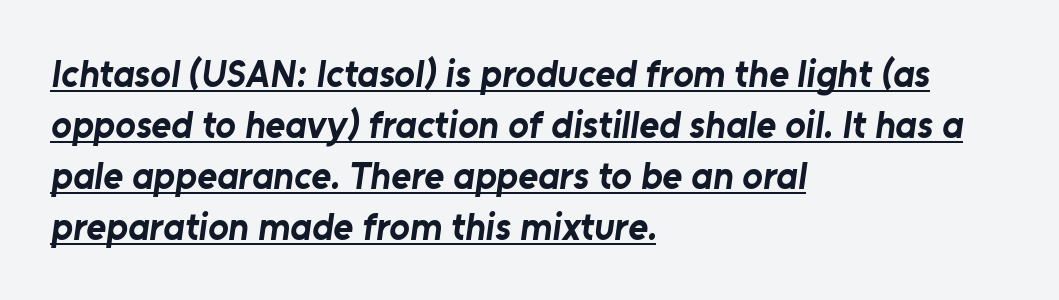
Q: Is the text bold? A: Yes.
Q: Is the typeface a serif or a sans-serif typeface? A: Sans-serif.
Q: Is the text underlined? A: Yes.
Q: How is the paragraph aligned? A: Left-aligned.
Q: Is the spacing between letters normal or unusually wide? A: Normal.
Q: Is the spacing between lines tight, normal or loose? A: Normal.
Q: Width (condensed, normal, or wide)? A: Normal.
Q: Stroke contrast? A: Low.
Q: x-height? A: Medium.
Q: Monospaced? A: No.
